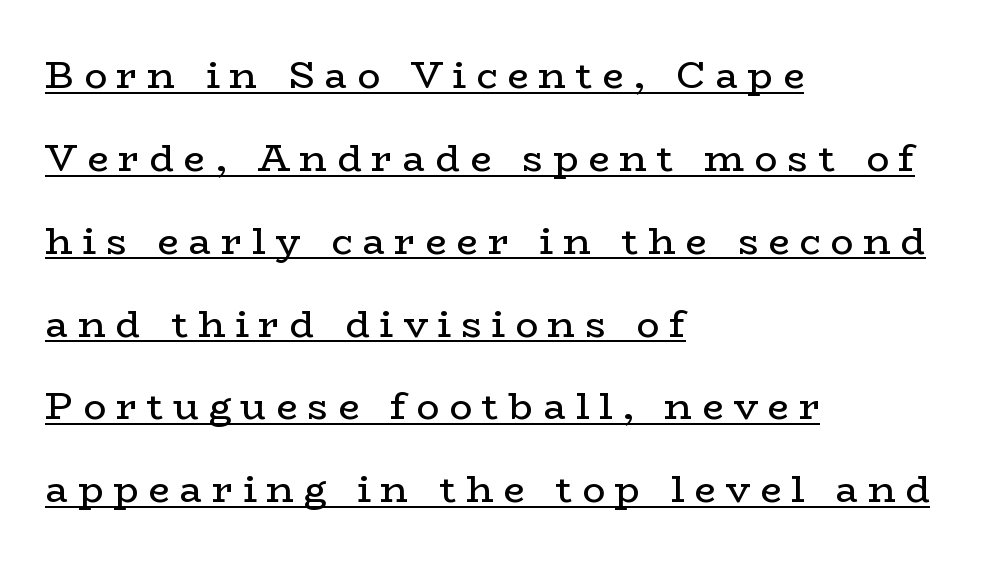
Q: Is the text bold? A: No.
Q: Is the text italic (slanted)? A: No, it is upright.
Q: Is the typeface a serif or a sans-serif typeface? A: Serif.
Q: Is the text underlined? A: Yes.
Q: How is the paragraph aligned? A: Left-aligned.
Q: Is the spacing between letters normal or unusually wide? A: Unusually wide.
Q: Is the spacing between lines tight, normal or loose? A: Loose.
Q: Width (condensed, normal, or wide)? A: Wide.
Q: Stroke contrast? A: Low.
Q: x-height? A: Medium.
Q: Monospaced? A: No.
